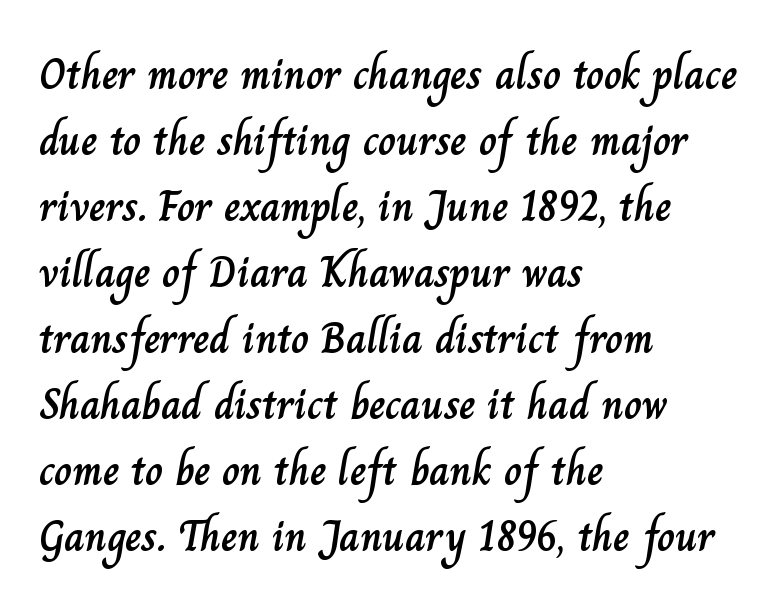
Each line starts at the same left margin while the right side varies. Bare-footed words on every line. Quick note: interline space is typical. Tracking value appears to be zero — textbook default spacing. A typesetter would call this proportional, since set widths differ per character.
